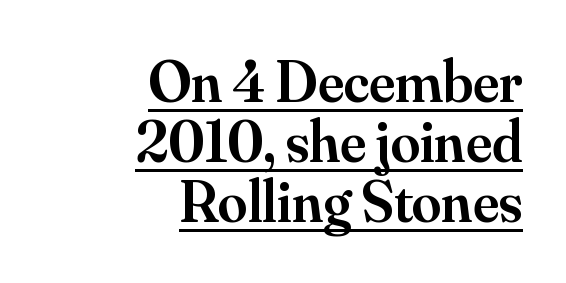
The image shows 59 px semibold serif type, upright; set right-aligned, tight line spacing (1.02x), normal letter spacing, underlined; medium stroke contrast and a small x-height.
